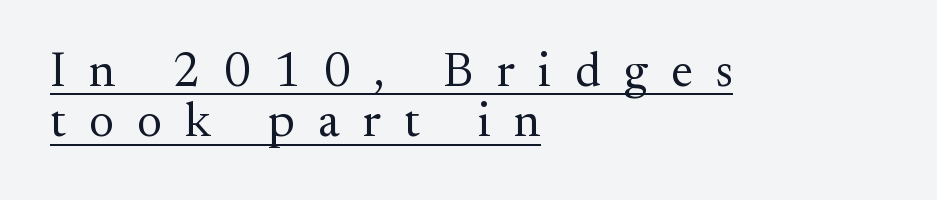
The rendered words wear a rule along their underside. Inter-character spacing is expanded well beyond the font's built-in metrics. The passage shown stacks its lines with hardly any gap. Counters stay open thanks to moderate or lighter strokes. The rendering uses natural spacing where letterforms have individual widths.
